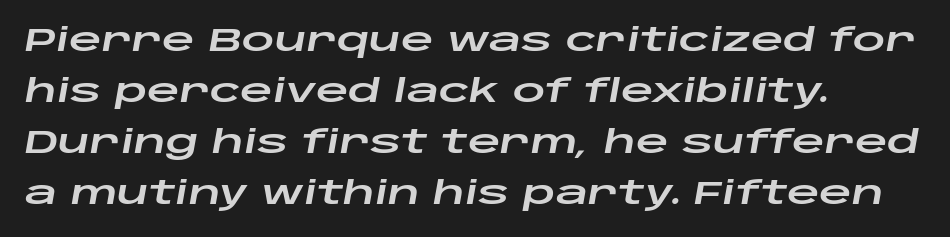
Q: Is the text italic (slanted)? A: Yes, it leans right by about 10 degrees.
Q: Is the text underlined? A: No.
Q: How is the paragraph aligned? A: Left-aligned.
Q: Is the spacing between letters normal or unusually wide? A: Normal.
Q: Is the spacing between lines tight, normal or loose? A: Normal.
Q: Width (condensed, normal, or wide)? A: Wide.
Q: Stroke contrast? A: Low.
Q: x-height? A: Large.
Q: Monospaced? A: No.
